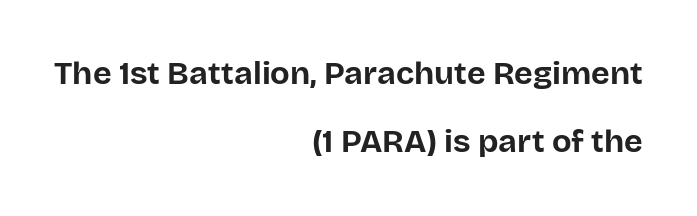
The image shows 32 px bold sans-serif type, upright; set right-aligned, loose line spacing (2.13x), normal letter spacing, not underlined; low stroke contrast and a large x-height.
